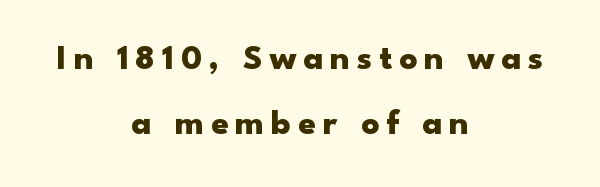
{"serif": "no", "italic": "no", "bold": "yes", "weight": "heavy", "width": "wide", "stroke_contrast": "low", "x_height": "small", "monospaced": "no", "underline": "no", "align": "center", "line_spacing_ratio": 1.87, "letter_spacing": "wide", "letter_spacing_em": 0.2, "glyph_px": 35}
